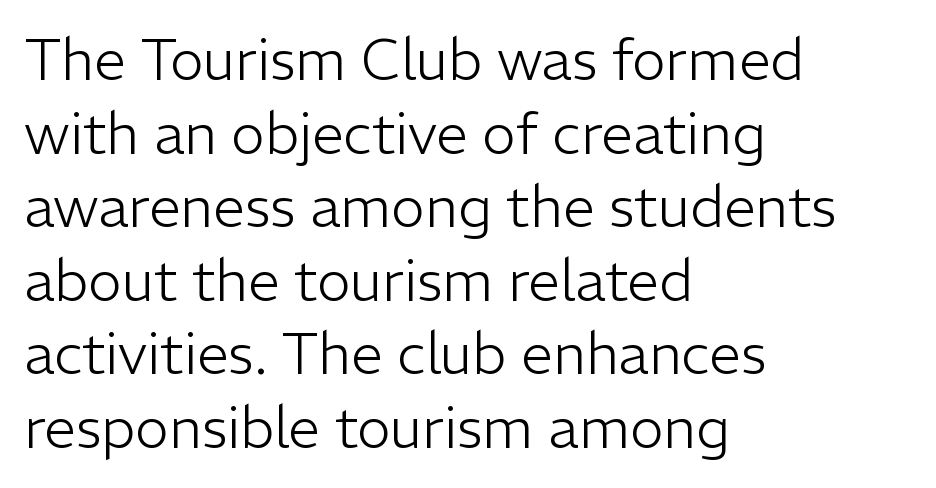
Q: Is the text bold? A: No.
Q: Is the text italic (slanted)? A: No, it is upright.
Q: Is the typeface a serif or a sans-serif typeface? A: Sans-serif.
Q: Is the text underlined? A: No.
Q: How is the paragraph aligned? A: Left-aligned.
Q: Is the spacing between letters normal or unusually wide? A: Normal.
Q: Is the spacing between lines tight, normal or loose? A: Normal.
Q: Width (condensed, normal, or wide)? A: Normal.
Q: Stroke contrast? A: Low.
Q: x-height? A: Medium.
Q: Monospaced? A: No.
